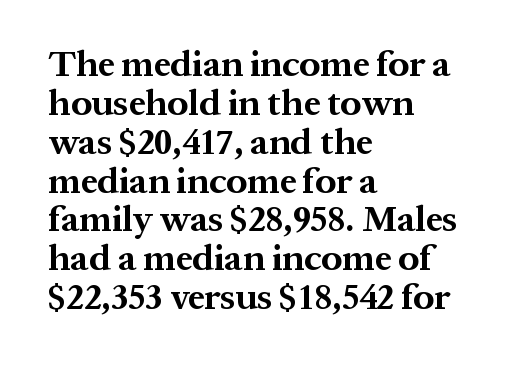
Q: Is the text bold? A: Yes.
Q: Is the text italic (slanted)? A: No, it is upright.
Q: Is the typeface a serif or a sans-serif typeface? A: Serif.
Q: Is the text underlined? A: No.
Q: How is the paragraph aligned? A: Left-aligned.
Q: Is the spacing between letters normal or unusually wide? A: Normal.
Q: Is the spacing between lines tight, normal or loose? A: Tight.
Q: Width (condensed, normal, or wide)? A: Normal.
Q: Stroke contrast? A: Medium.
Q: x-height? A: Medium.
Q: Monospaced? A: No.
